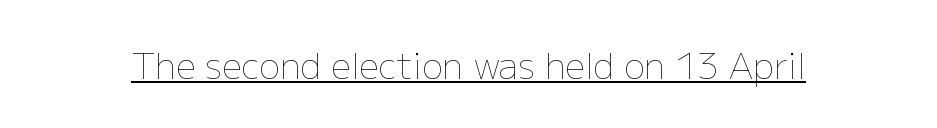
Q: Is the text bold? A: No.
Q: Is the text italic (slanted)? A: No, it is upright.
Q: Is the text underlined? A: Yes.
Q: Is the spacing between letters normal or unusually wide? A: Normal.
Q: Width (condensed, normal, or wide)? A: Normal.
Q: Stroke contrast? A: Low.
Q: x-height? A: Medium.
Q: Monospaced? A: No.
